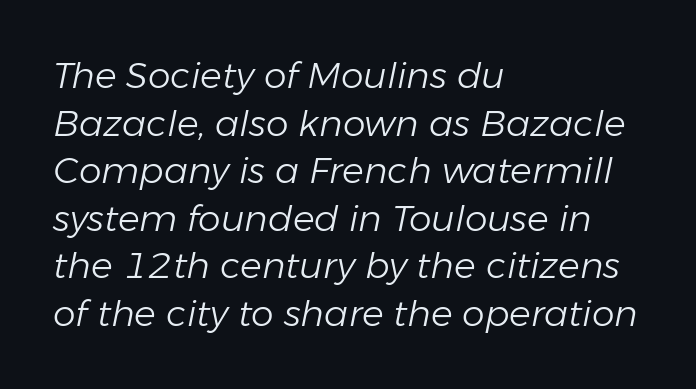
Q: Is the text bold? A: No.
Q: Is the text italic (slanted)? A: Yes, it leans right by about 11 degrees.
Q: Is the text underlined? A: No.
Q: How is the paragraph aligned? A: Left-aligned.
Q: Is the spacing between letters normal or unusually wide? A: Normal.
Q: Is the spacing between lines tight, normal or loose? A: Normal.
Q: Width (condensed, normal, or wide)? A: Normal.
Q: Stroke contrast? A: Low.
Q: x-height? A: Medium.
Q: Monospaced? A: No.
